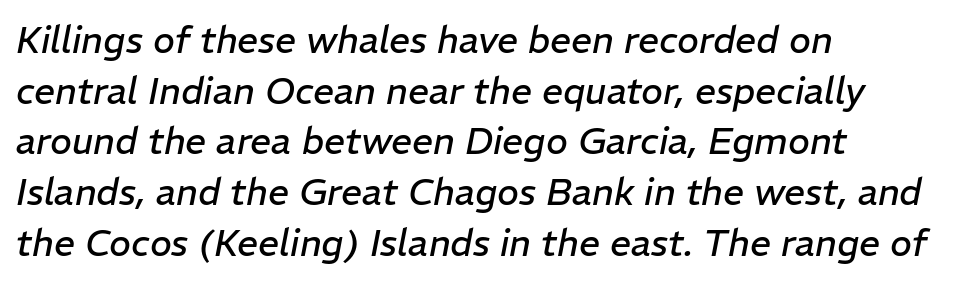
There is no visible air inserted between adjacent glyphs. Each new line begins a customary step beneath the previous one. The letterforms sit at book weight or below. You could not count columns in this text — the font is proportionally spaced.
